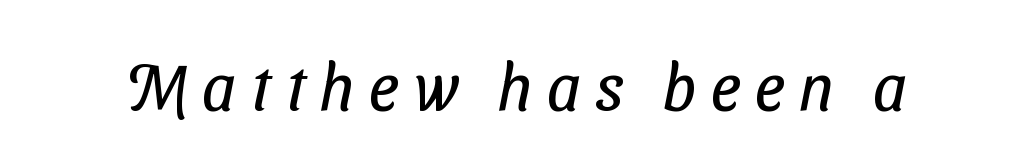
{"serif": "no", "bold": "no", "weight": "regular", "width": "condensed", "stroke_contrast": "low", "x_height": "medium", "monospaced": "no", "underline": "no", "letter_spacing": "wide", "letter_spacing_em": 0.22, "glyph_px": 66}
